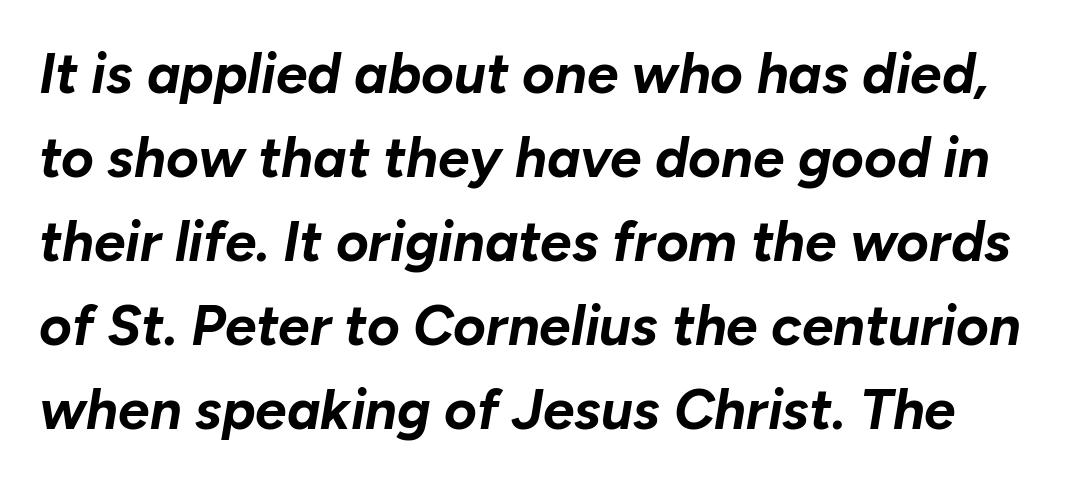
Q: Is the text bold? A: Yes.
Q: Is the text italic (slanted)? A: Yes, it leans right by about 10 degrees.
Q: Is the text underlined? A: No.
Q: Is the spacing between letters normal or unusually wide? A: Normal.
Q: Is the spacing between lines tight, normal or loose? A: Normal.
Q: Width (condensed, normal, or wide)? A: Normal.
Q: Stroke contrast? A: Low.
Q: x-height? A: Medium.
Q: Monospaced? A: No.
